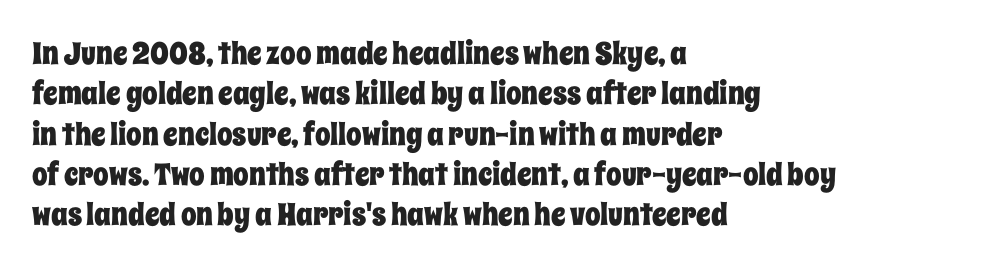
Q: Is the text italic (slanted)? A: No, it is upright.
Q: Is the text underlined? A: No.
Q: How is the paragraph aligned? A: Left-aligned.
Q: Is the spacing between letters normal or unusually wide? A: Normal.
Q: Is the spacing between lines tight, normal or loose? A: Normal.
Q: Width (condensed, normal, or wide)? A: Condensed.
Q: Stroke contrast? A: Low.
Q: x-height? A: Large.
Q: Monospaced? A: No.
